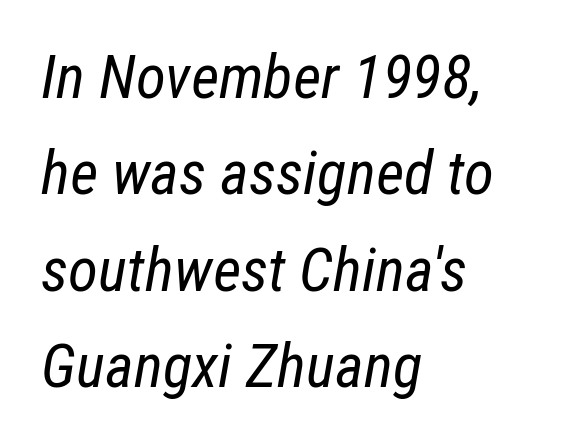
Q: Is the text bold? A: No.
Q: Is the text italic (slanted)? A: Yes, it leans right by about 12 degrees.
Q: Is the text underlined? A: No.
Q: How is the paragraph aligned? A: Left-aligned.
Q: Is the spacing between letters normal or unusually wide? A: Normal.
Q: Is the spacing between lines tight, normal or loose? A: Normal.
Q: Width (condensed, normal, or wide)? A: Condensed.
Q: Stroke contrast? A: Low.
Q: x-height? A: Medium.
Q: Monospaced? A: No.
